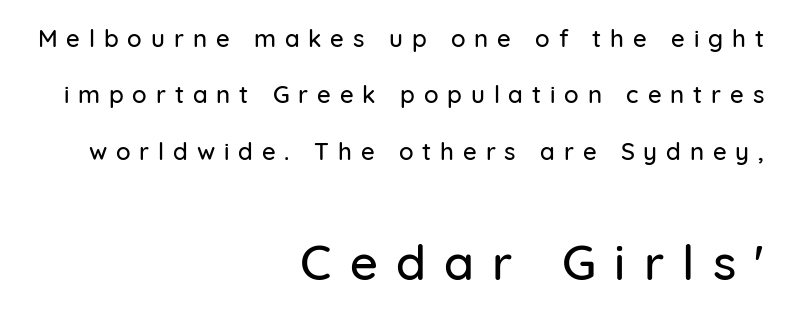
{"serif": "no", "italic": "no", "width": "normal", "stroke_contrast": "low", "x_height": "medium", "monospaced": "no", "underline": "no", "align": "right", "line_spacing": "loose", "line_spacing_ratio": 2.35, "letter_spacing": "wide", "letter_spacing_em": 0.37, "larger_block": "second", "size_ratio": 2.04, "glyph_px": 49}
